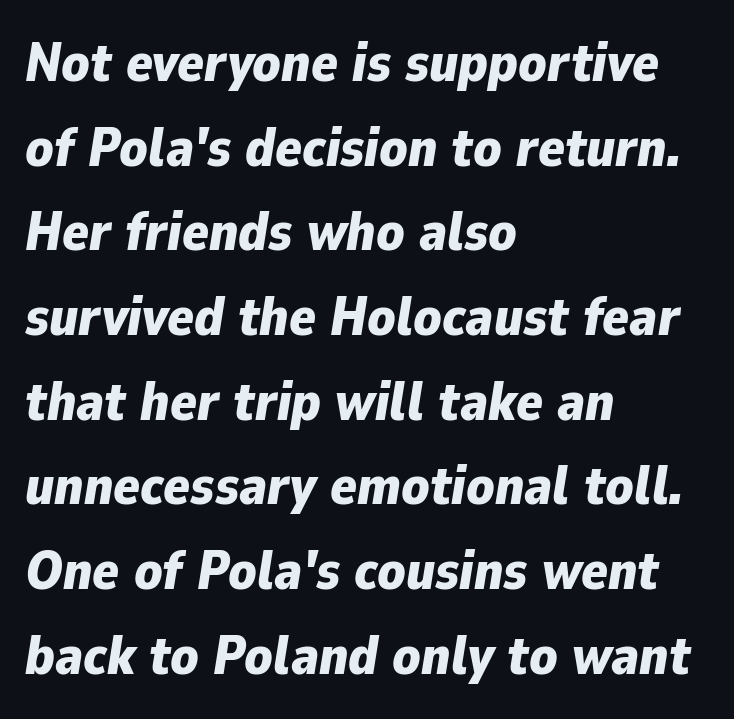
{"italic": "yes", "lean": "right", "slant_degrees": 9, "bold": "yes", "weight": "bold", "width": "normal", "stroke_contrast": "low", "x_height": "medium", "monospaced": "no", "underline": "no", "align": "left", "line_spacing": "normal", "line_spacing_ratio": 1.54, "letter_spacing": "normal", "letter_spacing_em": 0.0, "glyph_px": 55}
